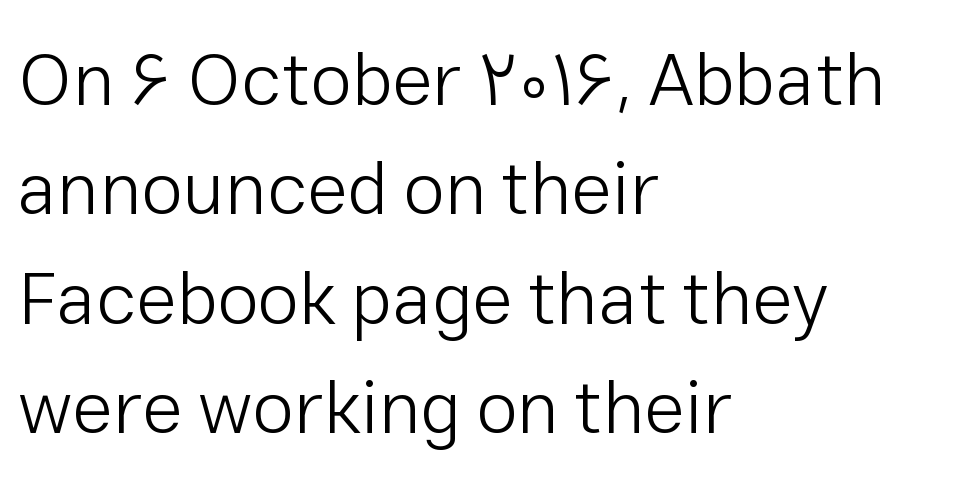
{"serif": "no", "italic": "no", "bold": "no", "weight": "light", "width": "normal", "stroke_contrast": "low", "x_height": "medium", "monospaced": "no", "underline": "no", "align": "left", "line_spacing": "normal", "line_spacing_ratio": 1.46, "letter_spacing": "normal", "letter_spacing_em": 0.0, "glyph_px": 75}
